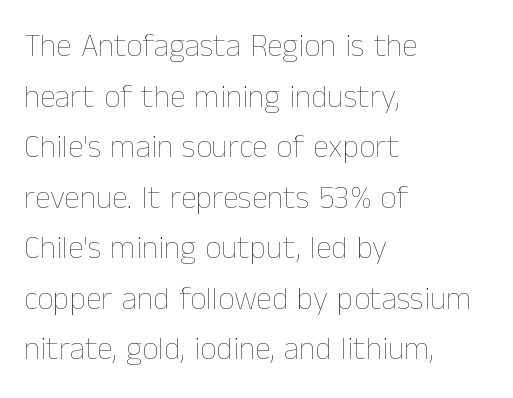
Q: Is the text bold? A: No.
Q: Is the text italic (slanted)? A: No, it is upright.
Q: Is the text underlined? A: No.
Q: How is the paragraph aligned? A: Left-aligned.
Q: Is the spacing between letters normal or unusually wide? A: Normal.
Q: Is the spacing between lines tight, normal or loose? A: Normal.
Q: Width (condensed, normal, or wide)? A: Normal.
Q: Stroke contrast? A: Low.
Q: x-height? A: Medium.
Q: Monospaced? A: No.
